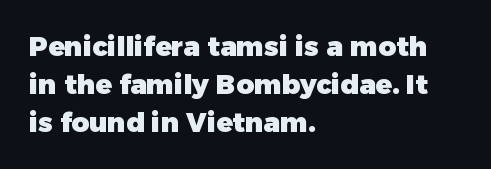
The image shows 27 px bold type, upright; set left-aligned, normal line spacing (1.41x), normal letter spacing, not underlined.
